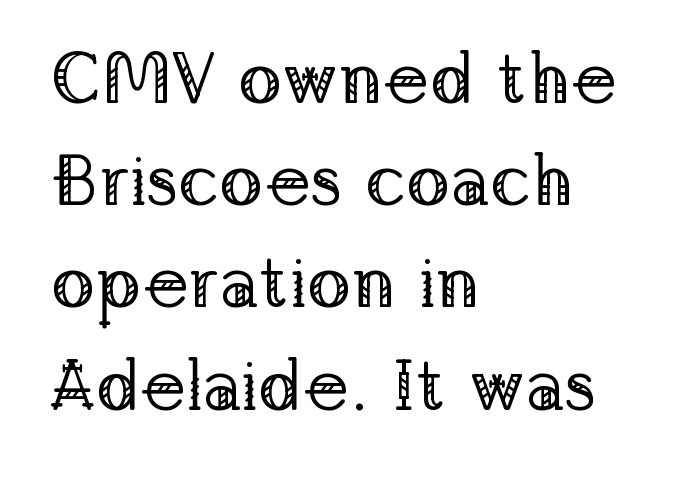
Nope, not italic — everything's standing straight. What stands out about the letter spacing? Nothing — it is the standard amount. Layout note: lines flush left. The passage shown is typeset with a serif family. This block has exactly the height ordinary leading produces. Proportional: the letters do not fall into vertical columns.
